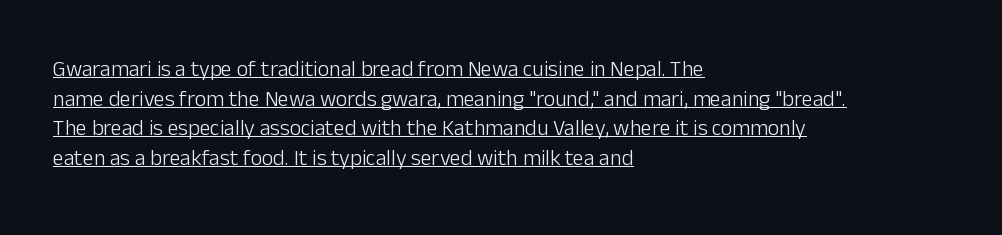
The cut favours lightness, reaching ordinary text weight at its darkest. This sample uses plain, unmodified letter spacing. This rendering uses left alignment, leaving the right contour irregular. The passage shown stacks its lines at a standard gap. Nope, not italic — everything's standing straight. A rule runs beneath these lines of type.
